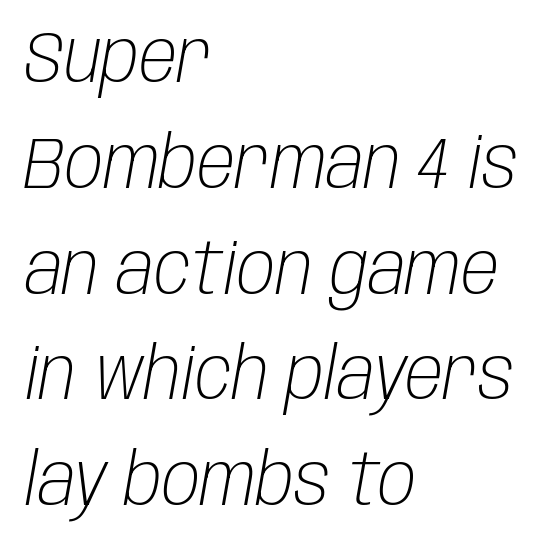
The font is comparable to plain body text, perhaps lighter. Just letters on the line, the space beneath them empty. This block has exactly the height ordinary leading produces. Compared with typical body copy, the letter spacing here is the same.
